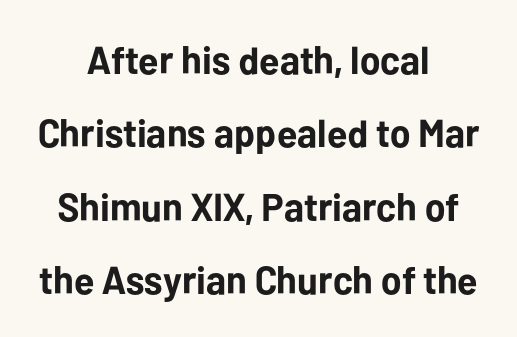
Q: Is the text bold? A: Yes.
Q: Is the text italic (slanted)? A: No, it is upright.
Q: Is the typeface a serif or a sans-serif typeface? A: Sans-serif.
Q: Is the text underlined? A: No.
Q: How is the paragraph aligned? A: Centered.
Q: Is the spacing between letters normal or unusually wide? A: Normal.
Q: Width (condensed, normal, or wide)? A: Normal.
Q: Stroke contrast? A: Low.
Q: x-height? A: Medium.
Q: Monospaced? A: No.
